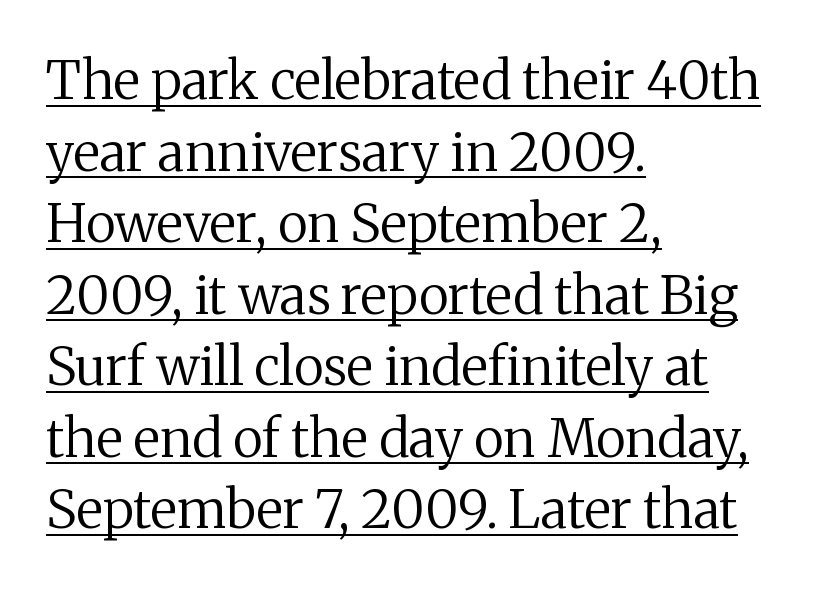
Observe the serifs anchoring each vertical stroke in this sample. Honestly, the underline is the first thing you notice here. No extra tracking has been applied to these lines. In terms of posture, this sample is upright. Think standard paragraph weight, or any step lighter than that. Baseline-to-baseline distance is the conventional proportion of letter height.
